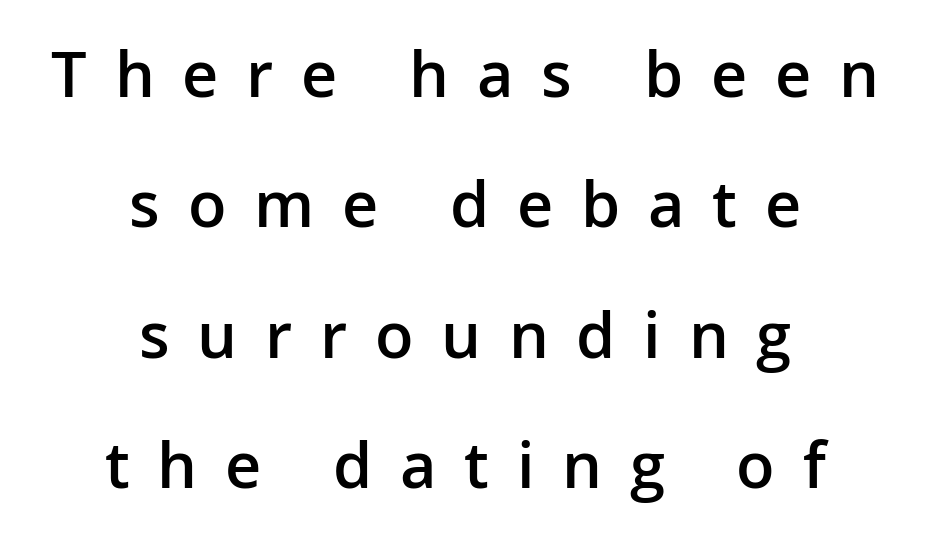
The image shows 63 px semibold sans-serif type, upright; set centered, loose line spacing (2.07x), unusually wide letter spacing (+0.44 em), not underlined; low stroke contrast and a medium x-height.
